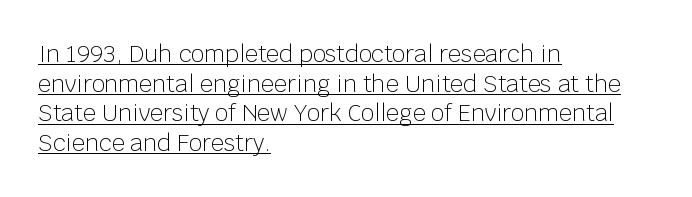
Q: Is the text bold? A: No.
Q: Is the text italic (slanted)? A: No, it is upright.
Q: Is the text underlined? A: Yes.
Q: How is the paragraph aligned? A: Left-aligned.
Q: Is the spacing between letters normal or unusually wide? A: Normal.
Q: Is the spacing between lines tight, normal or loose? A: Normal.
